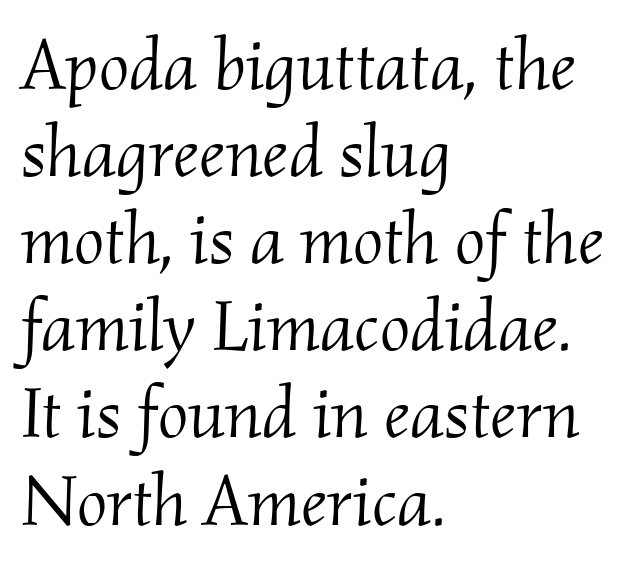
The image shows 72 px light serif type, italic (leaning right); set left-aligned, line spacing 1.21x, normal letter spacing, not underlined; medium stroke contrast and a small x-height.
